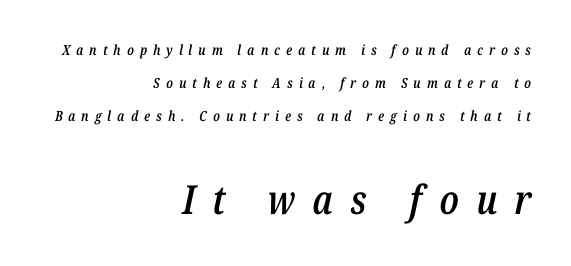
Q: Is the text bold? A: Semi-bold.
Q: Is the text italic (slanted)? A: Yes, it leans right by about 12 degrees.
Q: Is the text underlined? A: No.
Q: How is the paragraph aligned? A: Right-aligned.
Q: Is the spacing between letters normal or unusually wide? A: Unusually wide.
Q: Is the spacing between lines tight, normal or loose? A: Loose.
Q: Which block of text is set in a larger size, the first (top) or the second (bottom)? A: The second (bottom) one.
Q: Width (condensed, normal, or wide)? A: Condensed.
Q: Stroke contrast? A: Low.
Q: x-height? A: Medium.
Q: Monospaced? A: No.
